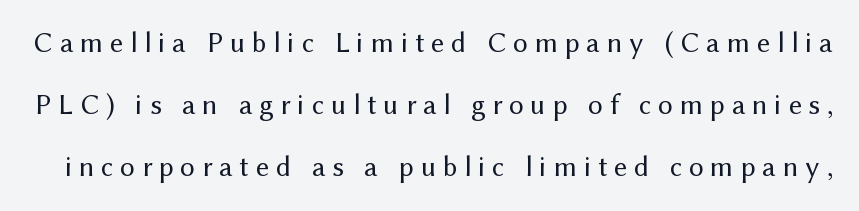
The image shows 29 px regular-weight sans-serif type, upright; set loose line spacing (2.14x), unusually wide letter spacing (+0.23 em), not underlined; medium stroke contrast and a medium x-height.
